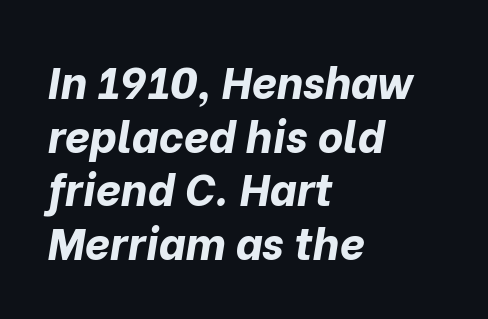
Q: Is the text bold? A: Yes.
Q: Is the text italic (slanted)? A: Yes, it leans right by about 10 degrees.
Q: Is the text underlined? A: No.
Q: How is the paragraph aligned? A: Left-aligned.
Q: Is the spacing between letters normal or unusually wide? A: Normal.
Q: Width (condensed, normal, or wide)? A: Normal.
Q: Stroke contrast? A: Low.
Q: x-height? A: Medium.
Q: Monospaced? A: No.
